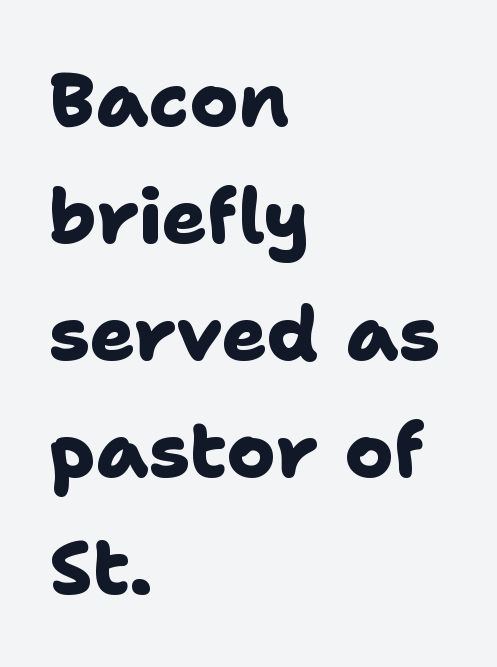
Q: Is the text bold? A: Yes.
Q: Is the typeface a serif or a sans-serif typeface? A: Sans-serif.
Q: Is the text underlined? A: No.
Q: How is the paragraph aligned? A: Left-aligned.
Q: Is the spacing between letters normal or unusually wide? A: Normal.
Q: Is the spacing between lines tight, normal or loose? A: Normal.
Q: Width (condensed, normal, or wide)? A: Normal.
Q: Stroke contrast? A: Low.
Q: x-height? A: Medium.
Q: Monospaced? A: No.
